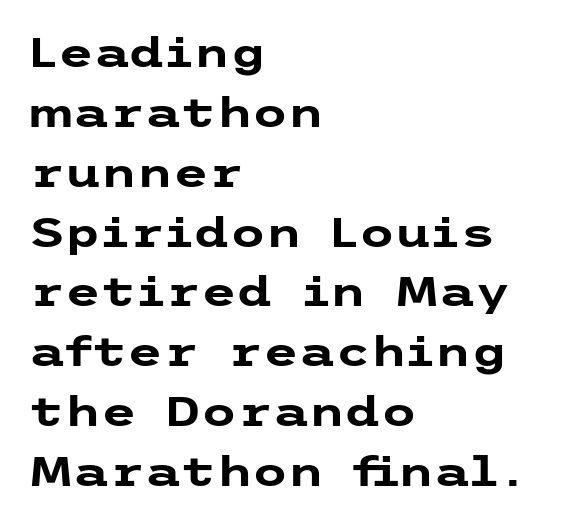
The image shows 41 px heavy, wide sans-serif type, upright; set left-aligned, normal line spacing (1.46x), normal letter spacing, not underlined; low stroke contrast and a medium x-height.
